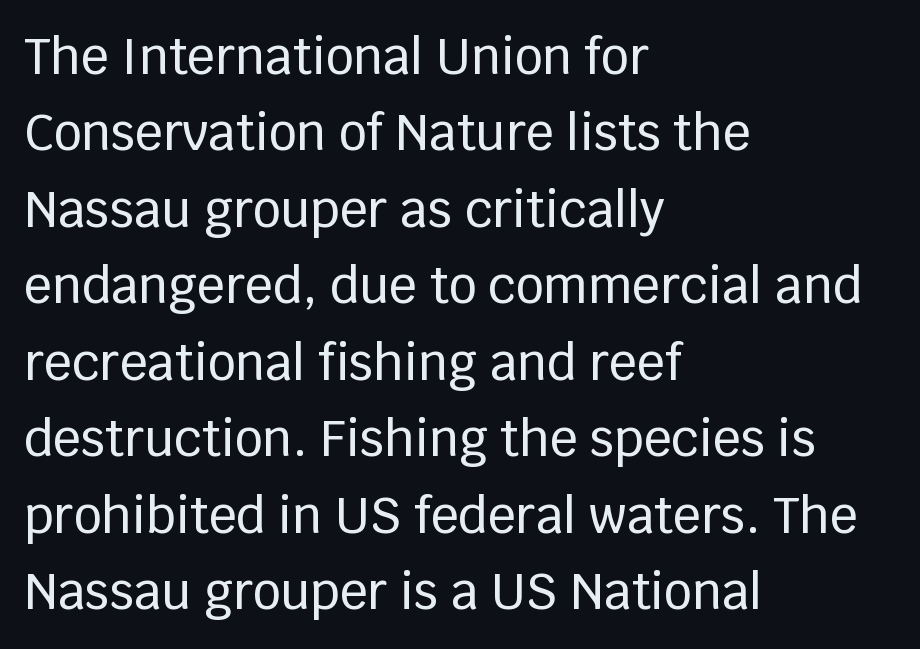
{"serif": "no", "italic": "no", "width": "normal", "stroke_contrast": "low", "x_height": "large", "monospaced": "no", "underline": "no", "align": "left", "line_spacing": "normal", "line_spacing_ratio": 1.56, "letter_spacing": "normal", "letter_spacing_em": 0.0, "glyph_px": 49}
